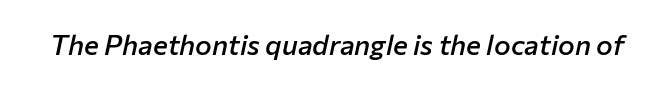
The zone under the glyphs is completely vacant. The passage shown has conventional tracking throughout. This is the in-between weight designers call semibold or demi. Slanted lettering throughout.
